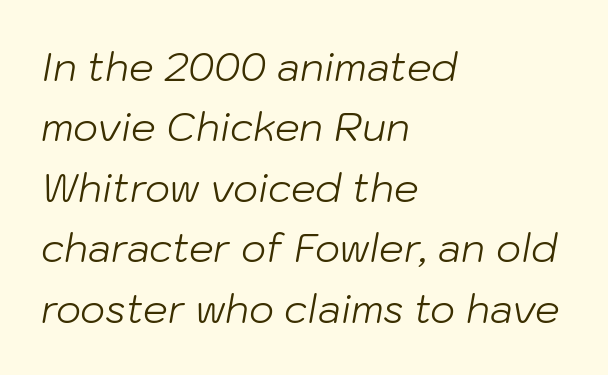
There is no visible air inserted between adjacent glyphs. When letters slant like this, we call the style italic. Stems and bowls with no extra thickness — not bold. Reading down the column, the eye jumps a familiar distance to each next line. Lines of text with bare space underneath. The lines are quadded left.
